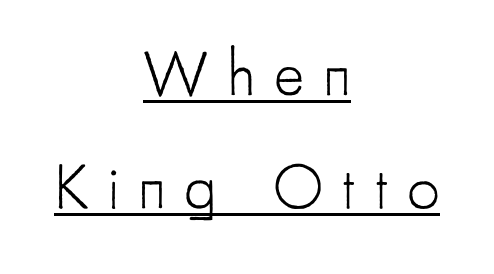
Underlined type. The face used here is proportionally spaced, like ordinary book or web type. Weight: regular or lighter. Horizontally, the lines are justified to the midpoint only.
